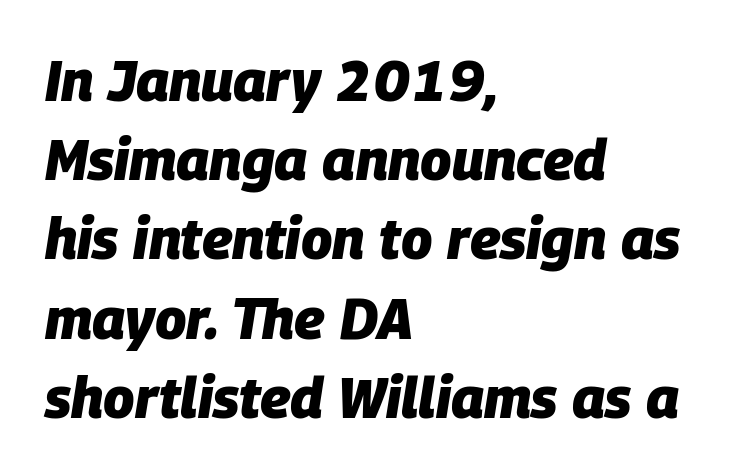
{"italic": "yes", "lean": "right", "slant_degrees": 9, "bold": "yes", "weight": "heavy", "width": "normal", "stroke_contrast": "low", "x_height": "large", "monospaced": "no", "underline": "no", "align": "left", "line_spacing": "normal", "line_spacing_ratio": 1.39, "letter_spacing": "normal", "letter_spacing_em": 0.0, "glyph_px": 57}
